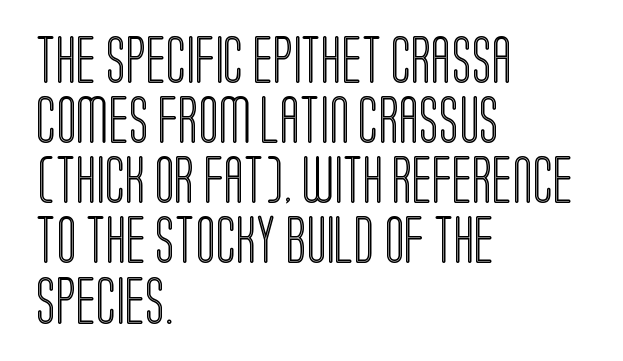
The image shows 47 px condensed type, upright; set left-aligned, normal line spacing (1.28x), normal letter spacing, not underlined; a large x-height.
